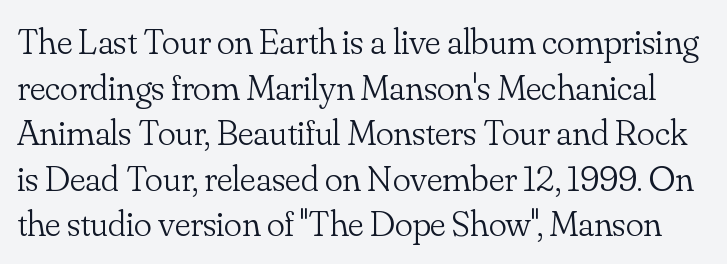
The image shows 37 px light serif type, upright; set line spacing 1.23x, normal letter spacing, not underlined; low stroke contrast and a small x-height.
